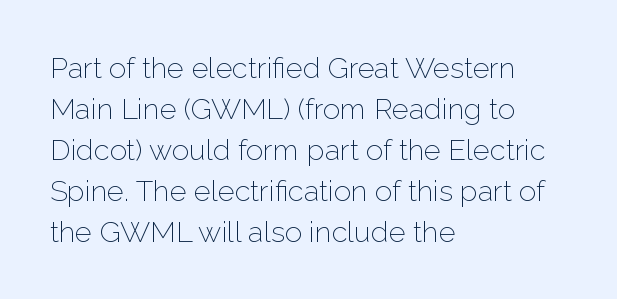
The image shows 29 px light sans-serif type, upright; set left-aligned, normal line spacing (1.41x), normal letter spacing, not underlined; low stroke contrast and a medium x-height.
